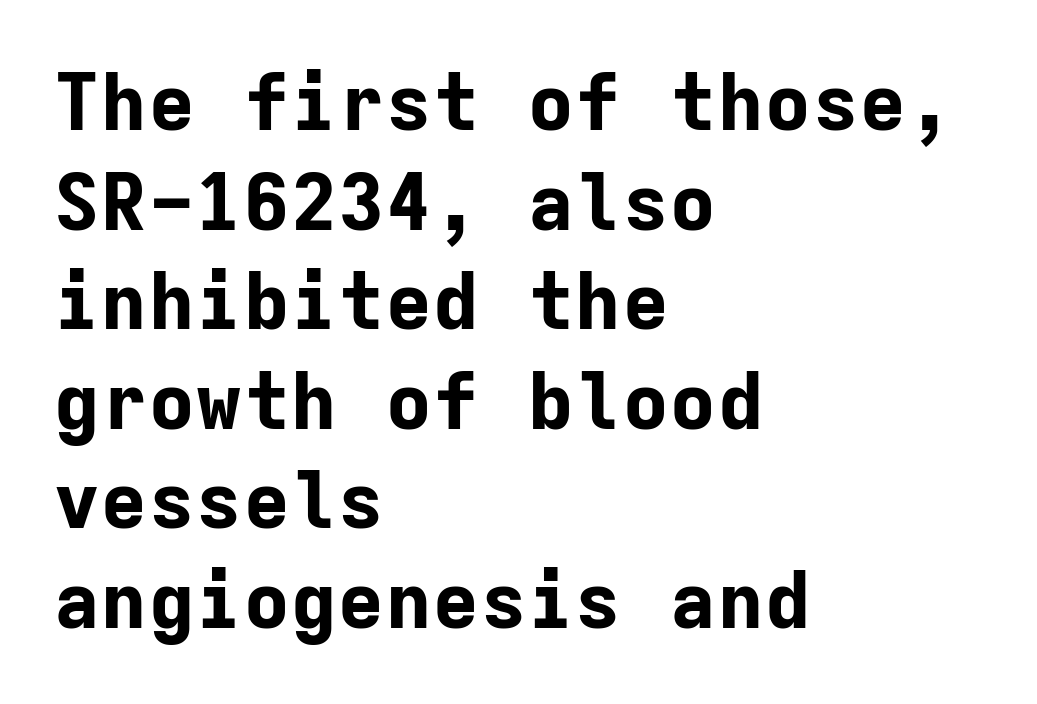
The image shows 79 px bold sans-serif type, upright, monospaced; set left-aligned, normal line spacing (1.26x), normal letter spacing, not underlined; low stroke contrast and a medium x-height.
